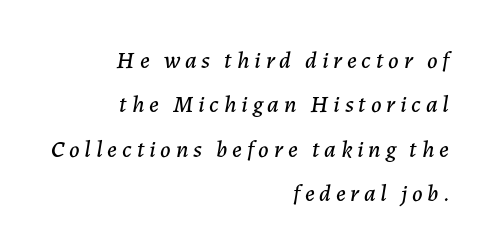
This sample is right-justified, so line beginnings fall wherever the words allow. An italicized treatment has been applied to the whole sample. Just letters on the line, the space beneath them empty. Words appear elongated and porous because spacing is wide.
